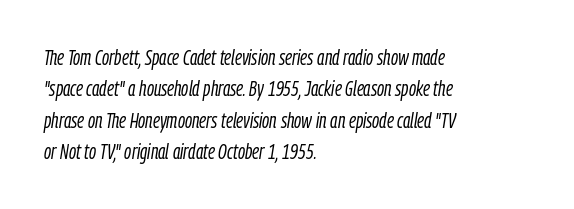
Would a proofreader flag this as italicized? Yes. Vertically, the passage feels balanced, rows spaced as you'd expect. Short and long lines alike share a common starting point at left. The type is set solid horizontally, with unmodified tracking.
